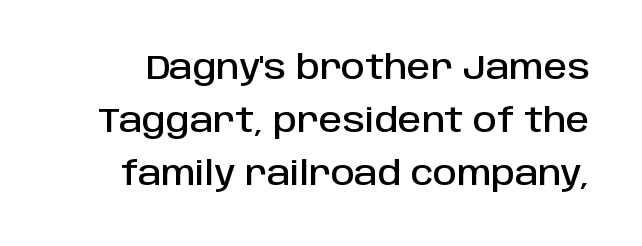
{"serif": "no", "italic": "no", "width": "normal", "stroke_contrast": "low", "x_height": "large", "monospaced": "no", "underline": "no", "line_spacing": "normal", "line_spacing_ratio": 1.61, "letter_spacing": "normal", "letter_spacing_em": 0.0, "glyph_px": 33}
